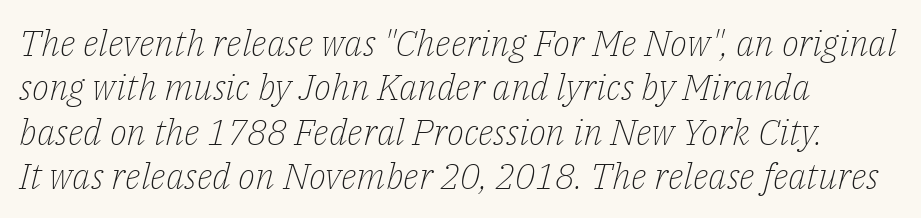
Q: Is the text bold? A: No.
Q: Is the text italic (slanted)? A: Yes, it leans right by about 14 degrees.
Q: Is the typeface a serif or a sans-serif typeface? A: Serif.
Q: Is the text underlined? A: No.
Q: How is the paragraph aligned? A: Left-aligned.
Q: Is the spacing between letters normal or unusually wide? A: Normal.
Q: Width (condensed, normal, or wide)? A: Normal.
Q: Stroke contrast? A: Low.
Q: x-height? A: Medium.
Q: Monospaced? A: No.
